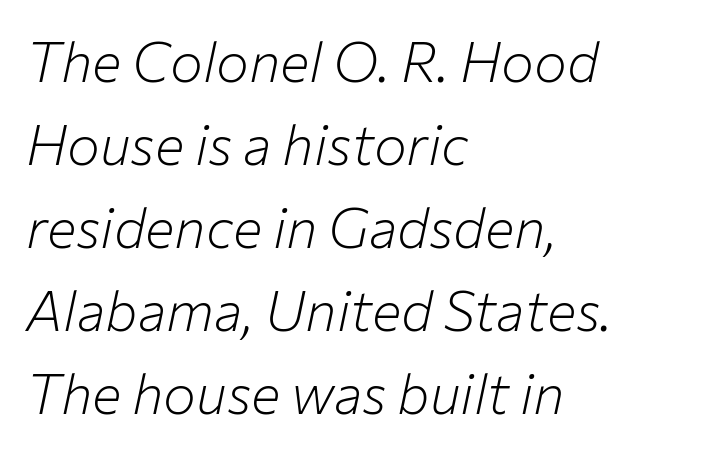
Q: Is the text bold? A: No.
Q: Is the text italic (slanted)? A: Yes, it leans right by about 12 degrees.
Q: Is the text underlined? A: No.
Q: How is the paragraph aligned? A: Left-aligned.
Q: Is the spacing between letters normal or unusually wide? A: Normal.
Q: Is the spacing between lines tight, normal or loose? A: Normal.
Q: Width (condensed, normal, or wide)? A: Normal.
Q: Stroke contrast? A: Low.
Q: x-height? A: Medium.
Q: Monospaced? A: No.
